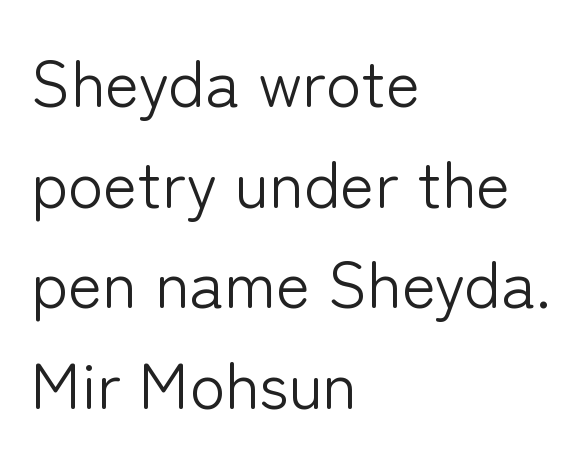
Q: Is the text bold? A: No.
Q: Is the text italic (slanted)? A: No, it is upright.
Q: Is the typeface a serif or a sans-serif typeface? A: Sans-serif.
Q: Is the text underlined? A: No.
Q: How is the paragraph aligned? A: Left-aligned.
Q: Is the spacing between letters normal or unusually wide? A: Normal.
Q: Is the spacing between lines tight, normal or loose? A: Normal.
Q: Width (condensed, normal, or wide)? A: Normal.
Q: Stroke contrast? A: Low.
Q: x-height? A: Medium.
Q: Monospaced? A: No.
